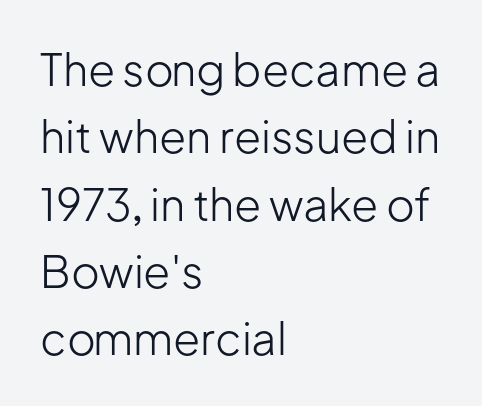
Q: Is the text bold? A: No.
Q: Is the text italic (slanted)? A: No, it is upright.
Q: Is the typeface a serif or a sans-serif typeface? A: Sans-serif.
Q: Is the text underlined? A: No.
Q: How is the paragraph aligned? A: Left-aligned.
Q: Is the spacing between letters normal or unusually wide? A: Normal.
Q: Is the spacing between lines tight, normal or loose? A: Normal.
Q: Width (condensed, normal, or wide)? A: Normal.
Q: Stroke contrast? A: Low.
Q: x-height? A: Medium.
Q: Monospaced? A: No.
